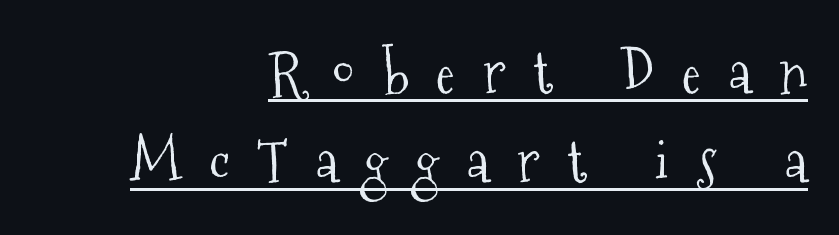
Note the varied advance widths — an 'i' is clearly narrower than an 'm'. Is the type heavy? It reads as light-to-regular instead. Which margin do the lines hug? The right one — the left edge is uneven. Summary of vertical rhythm: regular, with standard interline spacing.
